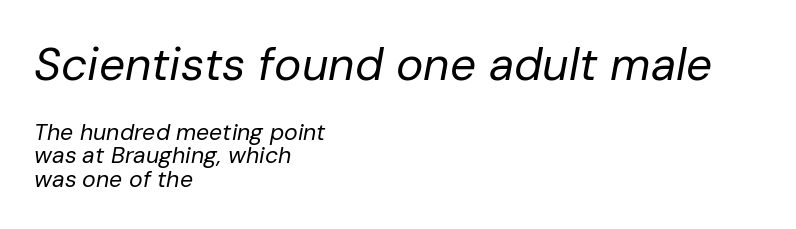
Q: Is the text bold? A: No.
Q: Is the text italic (slanted)? A: Yes, it leans right by about 10 degrees.
Q: Is the text underlined? A: No.
Q: How is the paragraph aligned? A: Left-aligned.
Q: Is the spacing between letters normal or unusually wide? A: Normal.
Q: Is the spacing between lines tight, normal or loose? A: Tight.
Q: Which block of text is set in a larger size, the first (top) or the second (bottom)? A: The first (top) one.
Q: Width (condensed, normal, or wide)? A: Normal.
Q: Stroke contrast? A: Low.
Q: x-height? A: Medium.
Q: Monospaced? A: No.
